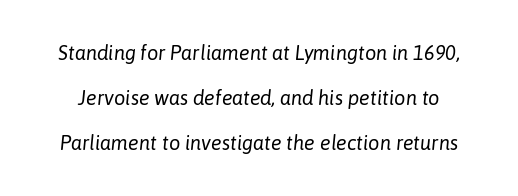
The image shows 20 px text type, italic (leaning right); set loose line spacing (2.24x), normal letter spacing, not underlined.
